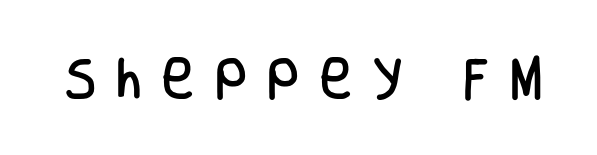
Q: Is the text italic (slanted)? A: No, it is upright.
Q: Is the typeface a serif or a sans-serif typeface? A: Sans-serif.
Q: Is the text underlined? A: No.
Q: Is the spacing between letters normal or unusually wide? A: Unusually wide.
Q: Width (condensed, normal, or wide)? A: Condensed.
Q: Stroke contrast? A: Low.
Q: x-height? A: Large.
Q: Monospaced? A: No.
